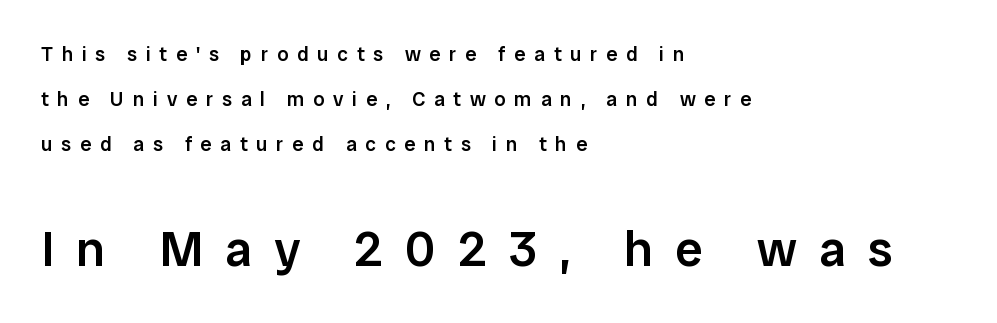
The image shows 50 px semibold sans-serif type, upright; set left-aligned, loose line spacing (2.25x), unusually wide letter spacing (+0.44 em), not underlined; the second (bottom) block is 2.5x larger; low stroke contrast and a medium x-height.
